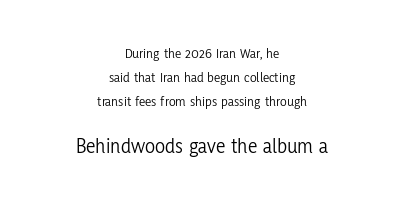
{"italic": "no", "bold": "no", "underline": "no", "align": "center", "line_spacing_ratio": 1.73, "letter_spacing": "normal", "letter_spacing_em": 0.0, "larger_block": "second", "size_ratio": 1.5, "glyph_px": 21}
